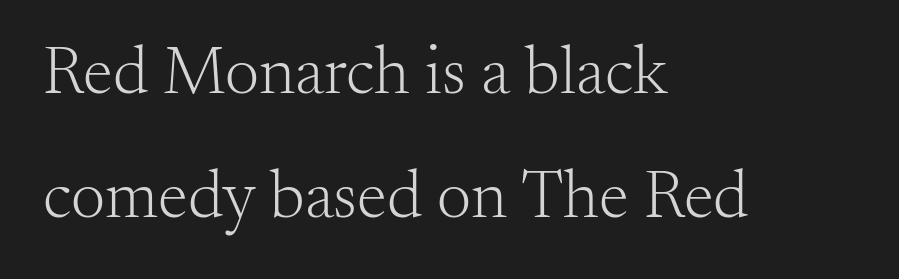
{"serif": "yes", "italic": "no", "bold": "no", "weight": "light", "width": "normal", "stroke_contrast": "medium", "x_height": "small", "monospaced": "no", "underline": "no", "align": "left", "line_spacing_ratio": 1.82, "letter_spacing": "normal", "letter_spacing_em": 0.0, "glyph_px": 68}
